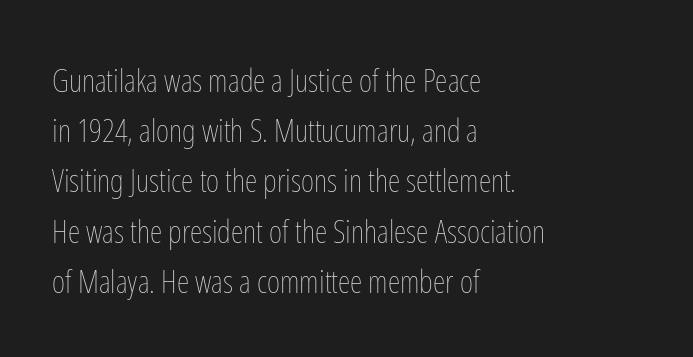
The image shows 32 px thin, condensed type, upright; set left-aligned, normal line spacing (1.57x), normal letter spacing, not underlined; low stroke contrast and a medium x-height.
